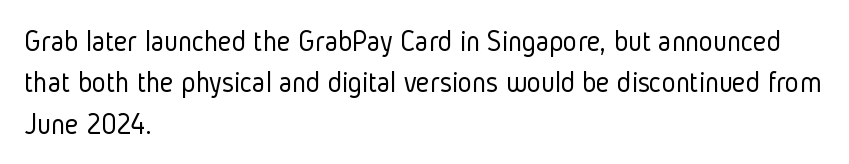
The image shows 30 px light, condensed sans-serif type, upright; set left-aligned, normal line spacing (1.38x), normal letter spacing, not underlined; low stroke contrast and a medium x-height.
